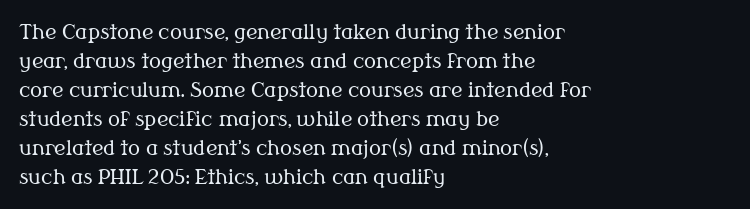
Q: Is the text bold? A: No.
Q: Is the text italic (slanted)? A: No, it is upright.
Q: Is the text underlined? A: No.
Q: How is the paragraph aligned? A: Left-aligned.
Q: Is the spacing between letters normal or unusually wide? A: Normal.
Q: Is the spacing between lines tight, normal or loose? A: Normal.
